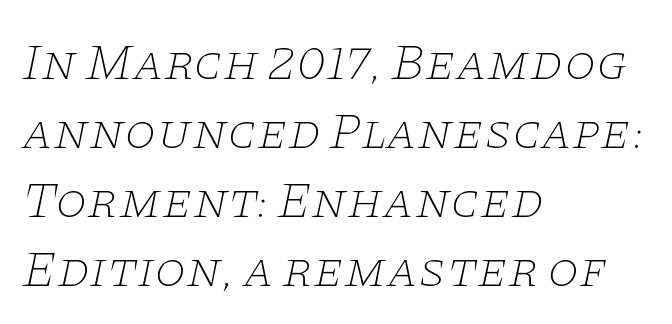
The image shows 51 px thin, wide serif type, italic (leaning right); set left-aligned, normal line spacing (1.35x), normal letter spacing, not underlined; low stroke contrast and a large x-height.
